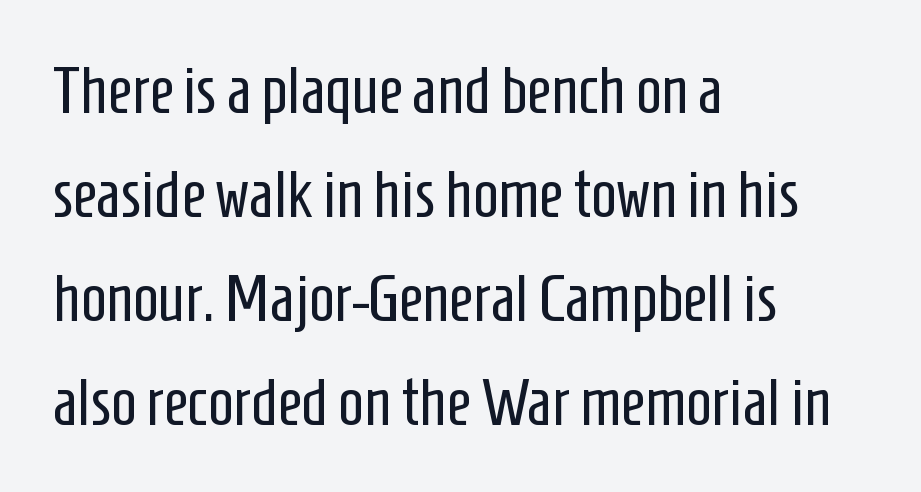
Q: Is the text bold? A: No.
Q: Is the text italic (slanted)? A: No, it is upright.
Q: Is the typeface a serif or a sans-serif typeface? A: Sans-serif.
Q: Is the text underlined? A: No.
Q: How is the paragraph aligned? A: Left-aligned.
Q: Is the spacing between letters normal or unusually wide? A: Normal.
Q: Is the spacing between lines tight, normal or loose? A: Normal.
Q: Width (condensed, normal, or wide)? A: Condensed.
Q: Stroke contrast? A: Low.
Q: x-height? A: Medium.
Q: Monospaced? A: No.
